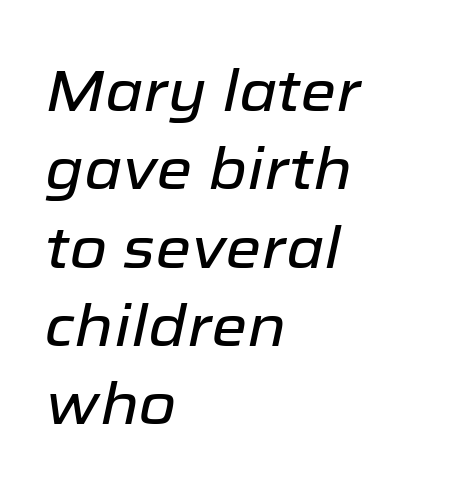
The image shows 58 px text type, italic (leaning right); set left-aligned, normal line spacing (1.35x), normal letter spacing, not underlined; low stroke contrast and a medium x-height.
